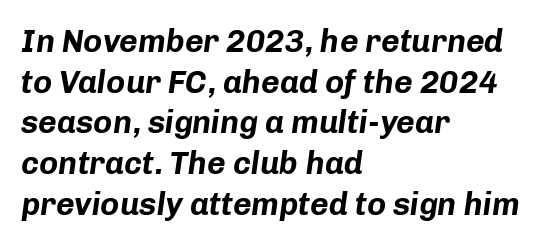
The image shows 32 px bold type, italic (leaning right); set left-aligned, normal line spacing (1.27x), normal letter spacing, not underlined; low stroke contrast and a medium x-height.
